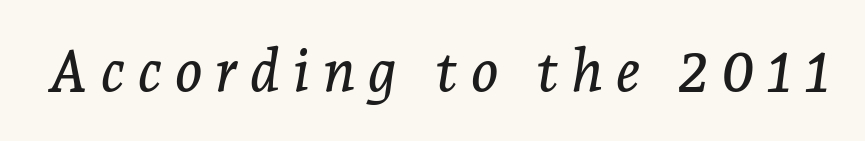
Yep, those are serifs on the letters. Underline: absent. The font's italic variant was chosen for this text. The letters advance in unequal steps, a hallmark of proportional type. The line texture is sparse and dotted thanks to wide tracking.
